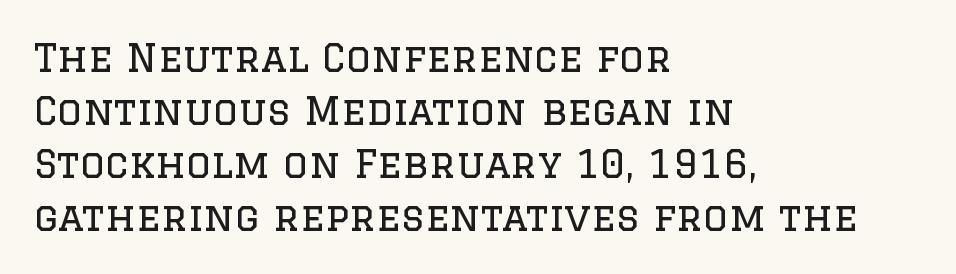
{"serif": "yes", "italic": "no", "bold": "no", "weight": "regular", "width": "normal", "stroke_contrast": "low", "x_height": "large", "monospaced": "no", "underline": "no", "align": "left", "line_spacing": "normal", "line_spacing_ratio": 1.36, "letter_spacing": "normal", "letter_spacing_em": 0.0, "glyph_px": 39}
